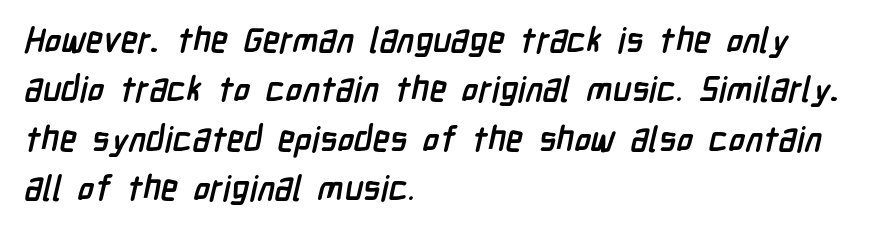
{"serif": "no", "bold": "yes", "weight": "semibold", "width": "condensed", "stroke_contrast": "low", "x_height": "medium", "monospaced": "no", "underline": "no", "align": "left", "line_spacing": "normal", "line_spacing_ratio": 1.41, "letter_spacing": "normal", "letter_spacing_em": 0.0, "glyph_px": 35}
